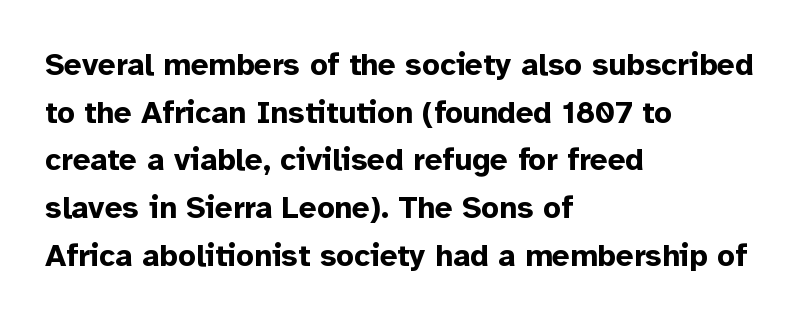
The image shows 31 px bold sans-serif type, upright; set left-aligned, normal line spacing (1.54x), normal letter spacing, not underlined; low stroke contrast and a medium x-height.
